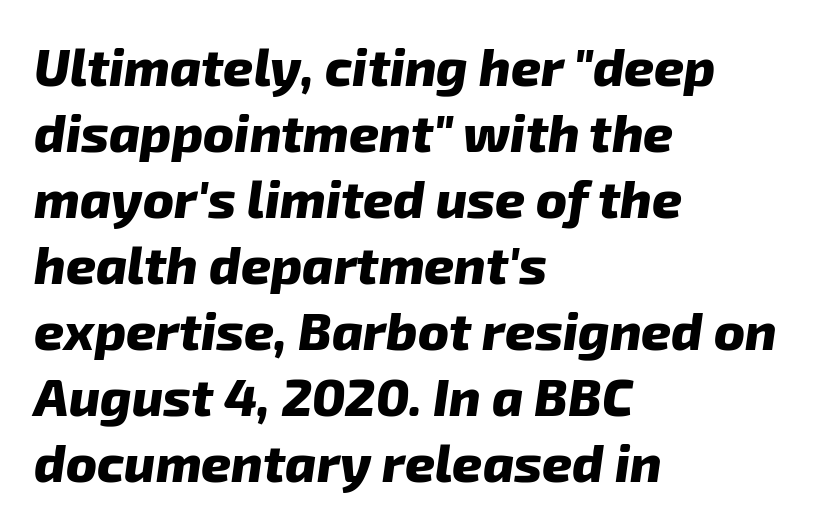
Q: Is the text bold? A: Yes.
Q: Is the text italic (slanted)? A: Yes, it leans right by about 8 degrees.
Q: Is the text underlined? A: No.
Q: How is the paragraph aligned? A: Left-aligned.
Q: Is the spacing between letters normal or unusually wide? A: Normal.
Q: Is the spacing between lines tight, normal or loose? A: Normal.
Q: Width (condensed, normal, or wide)? A: Normal.
Q: Stroke contrast? A: Low.
Q: x-height? A: Medium.
Q: Monospaced? A: No.
